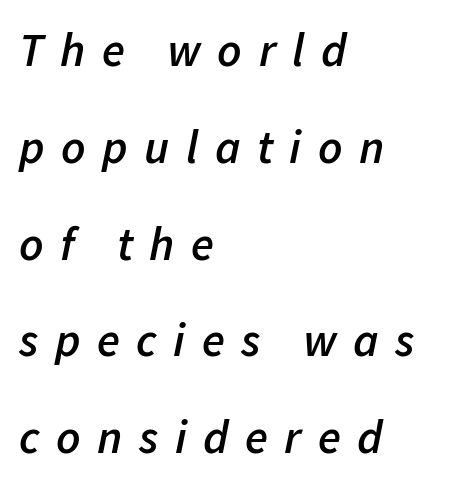
This is moderately heavy type, rendered in semibold. The foot of each line stays bare and open. This is oblique type, the kind used for emphasis or titles. Vertical spacing — loose.
